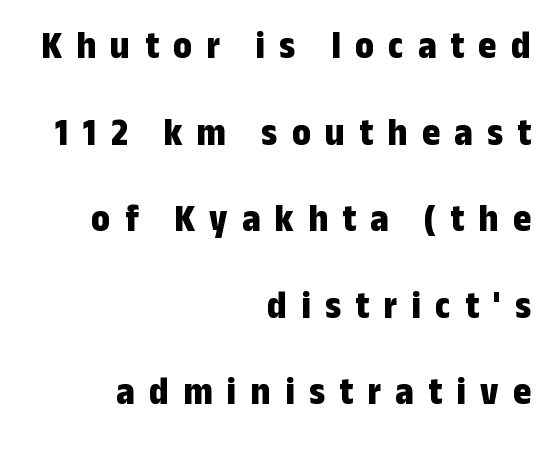
This sample is right-justified, so line beginnings fall wherever the words allow. The baseline area is clear. Reading down the column, the eye jumps a long way to each next line. This sample uses an upright cut, with every glyph sitting square on the baseline. Note the varied advance widths — an 'i' is clearly narrower than an 'm'.
